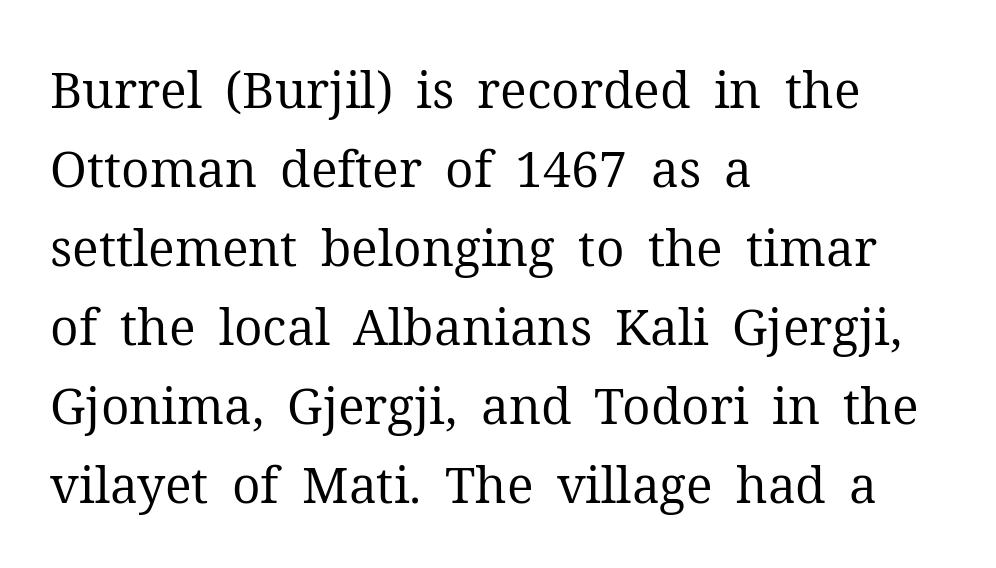
{"serif": "yes", "italic": "no", "bold": "no", "weight": "regular", "width": "normal", "stroke_contrast": "medium", "x_height": "medium", "monospaced": "no", "underline": "no", "align": "left", "line_spacing": "normal", "line_spacing_ratio": 1.58, "letter_spacing": "normal", "letter_spacing_em": 0.0, "glyph_px": 50}
